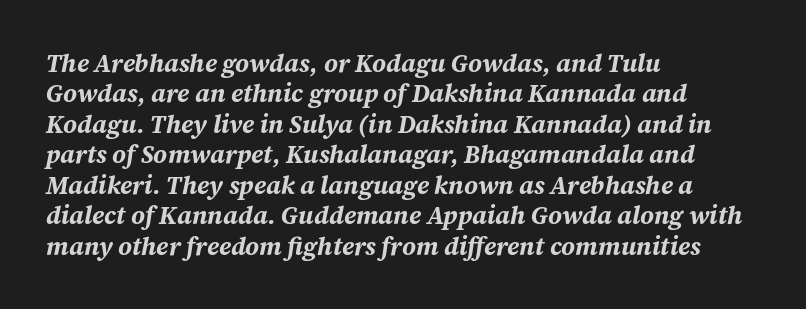
Underlining? Definitely not there. Inter-character spacing is left at the font's built-in metrics. The passage shown is emphatically bold. Posture: slanted. This rendering uses left alignment, leaving the right contour irregular.
